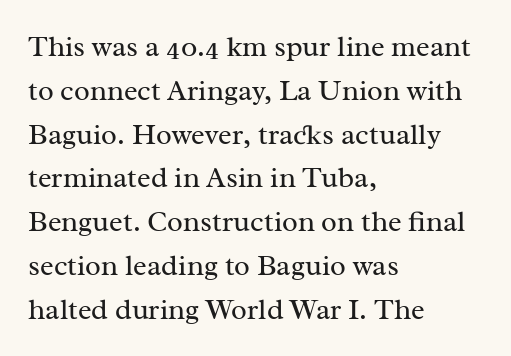
{"serif": "yes", "italic": "no", "bold": "no", "weight": "regular", "width": "normal", "stroke_contrast": "medium", "x_height": "medium", "monospaced": "no", "underline": "no", "align": "left", "line_spacing": "normal", "line_spacing_ratio": 1.51, "letter_spacing": "normal", "letter_spacing_em": 0.0, "glyph_px": 29}
